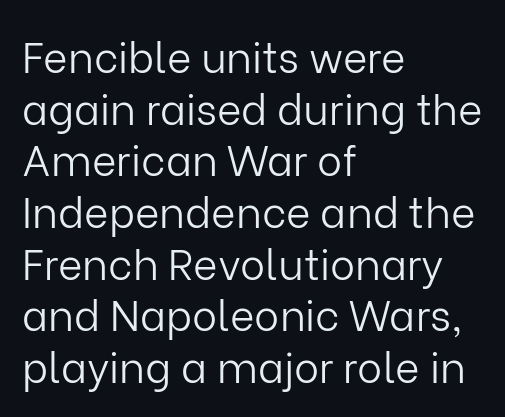
These lines were composed using upright roman letters. Bare-footed words on every line. No chunkiness to these letters — they're not bold. Each letter keeps its own natural width here, so spacing adapts to shape.
